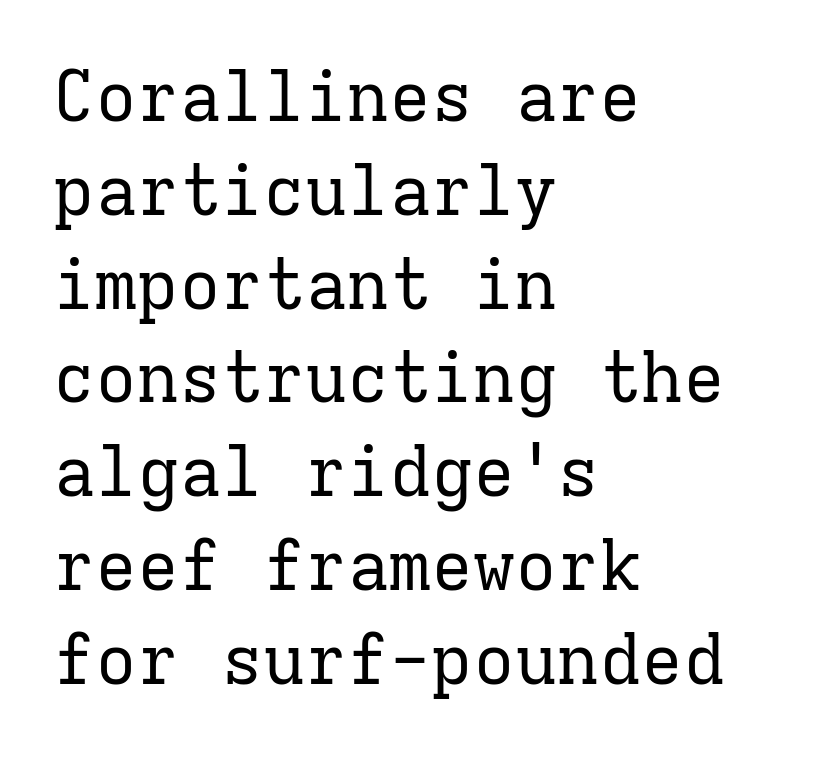
Q: Is the text bold? A: No.
Q: Is the text italic (slanted)? A: No, it is upright.
Q: Is the typeface a serif or a sans-serif typeface? A: Serif.
Q: Is the text underlined? A: No.
Q: How is the paragraph aligned? A: Left-aligned.
Q: Is the spacing between letters normal or unusually wide? A: Normal.
Q: Is the spacing between lines tight, normal or loose? A: Normal.
Q: Width (condensed, normal, or wide)? A: Normal.
Q: Stroke contrast? A: Low.
Q: x-height? A: Medium.
Q: Monospaced? A: Yes.
